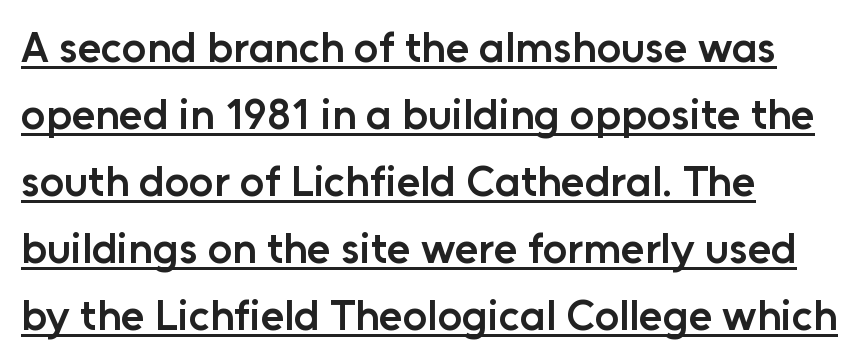
{"serif": "no", "italic": "no", "bold": "semi", "weight": "semibold", "width": "normal", "stroke_contrast": "low", "x_height": "medium", "monospaced": "no", "underline": "yes", "align": "left", "line_spacing": "normal", "line_spacing_ratio": 1.56, "letter_spacing": "normal", "letter_spacing_em": 0.0, "glyph_px": 43}
